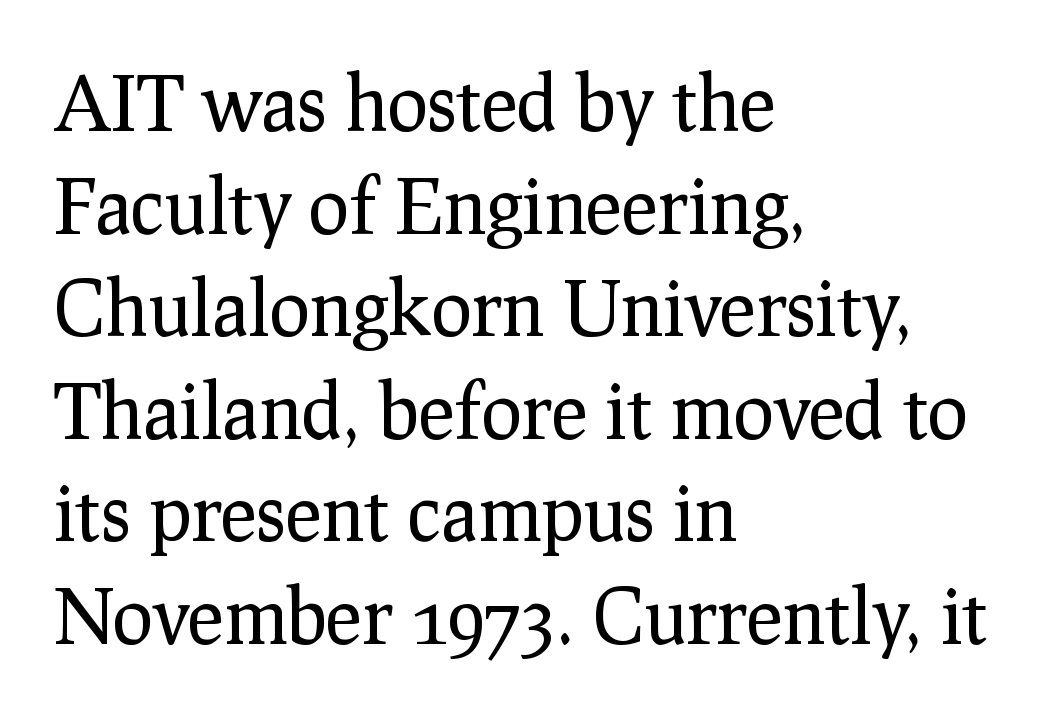
Characters remain perfectly vertical along every line. The face used here is proportionally spaced, like ordinary book or web type. Standard letterfit; no display-style spreading of the glyphs. Letters rest on an invisible, unmarked baseline. The strokes carry an ordinary text weight at most. The designer went with a serif here, giving each stem small feet.
